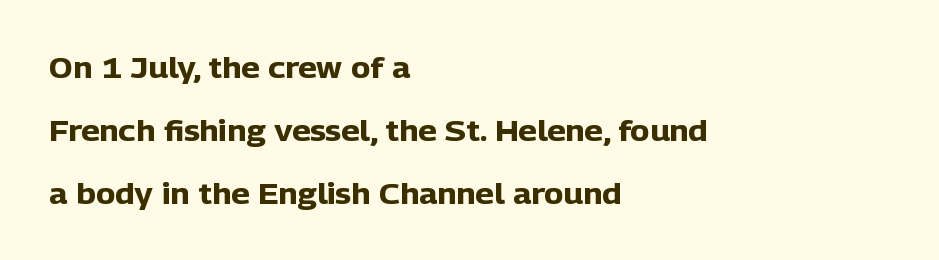
Q: Is the text bold? A: Yes.
Q: Is the text italic (slanted)? A: No, it is upright.
Q: Is the typeface a serif or a sans-serif typeface? A: Sans-serif.
Q: Is the text underlined? A: No.
Q: How is the paragraph aligned? A: Left-aligned.
Q: Is the spacing between letters normal or unusually wide? A: Normal.
Q: Is the spacing between lines tight, normal or loose? A: Loose.
Q: Width (condensed, normal, or wide)? A: Normal.
Q: Stroke contrast? A: Low.
Q: x-height? A: Medium.
Q: Monospaced? A: No.
